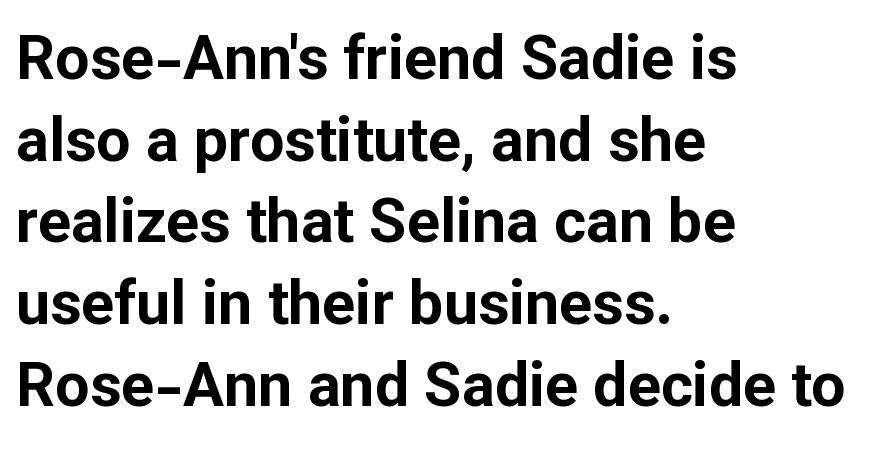
The image shows 61 px bold sans-serif type, upright; set left-aligned, normal line spacing (1.34x), normal letter spacing, not underlined; low stroke contrast and a medium x-height.
